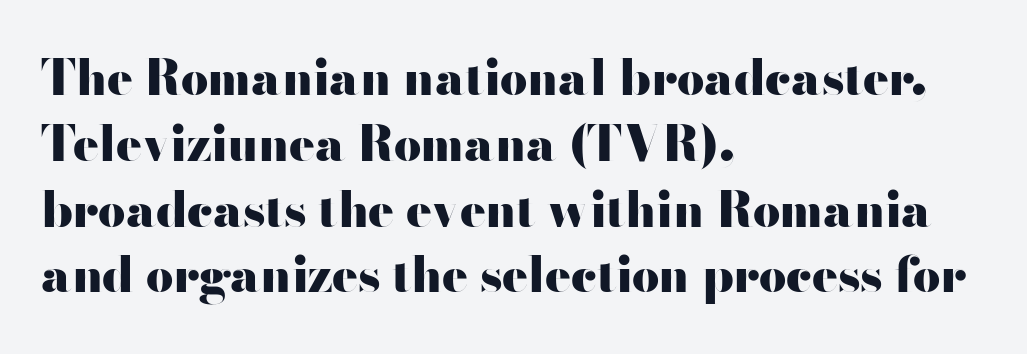
The image shows 48 px heavy, wide sans-serif type, upright; set left-aligned, normal line spacing (1.37x), normal letter spacing, not underlined; high stroke contrast and a small x-height.
